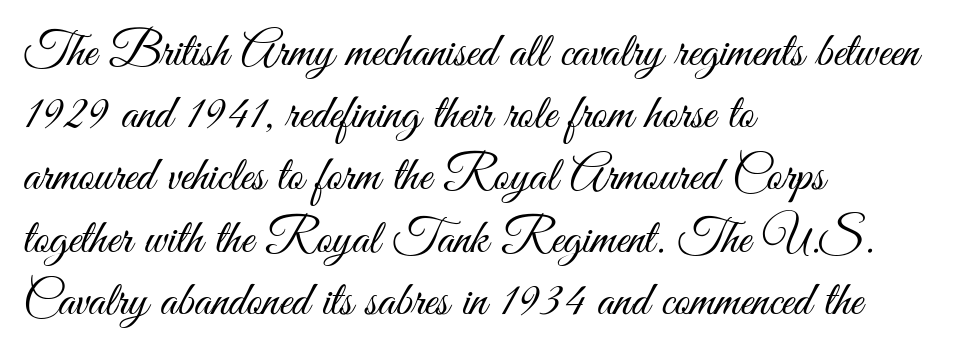
The image shows 49 px light, condensed sans-serif type; set left-aligned, normal line spacing (1.27x), normal letter spacing, not underlined; medium stroke contrast and a small x-height.
